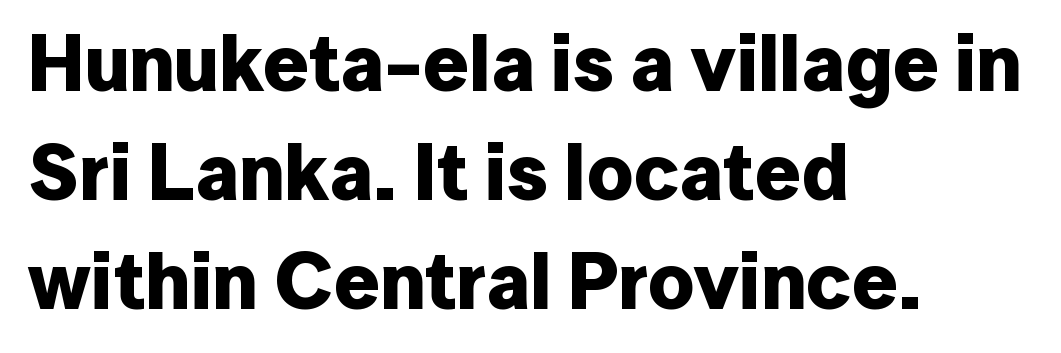
The image shows 80 px bold sans-serif type, upright; set left-aligned, normal line spacing (1.36x), normal letter spacing, not underlined; low stroke contrast and a medium x-height.
